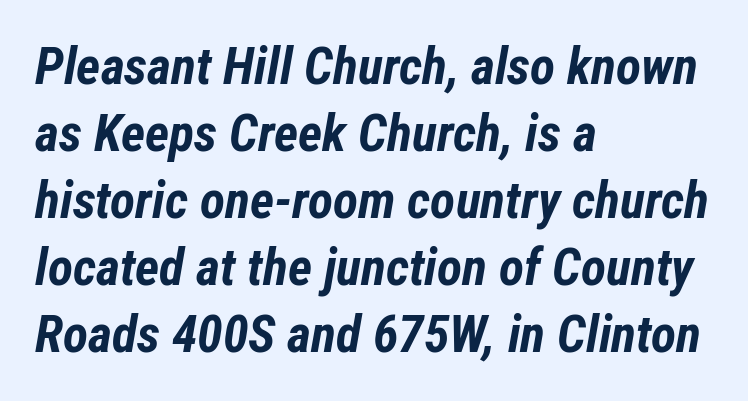
{"italic": "yes", "lean": "right", "slant_degrees": 12, "bold": "yes", "weight": "bold", "width": "condensed", "stroke_contrast": "low", "x_height": "medium", "monospaced": "no", "underline": "no", "align": "left", "line_spacing": "normal", "line_spacing_ratio": 1.29, "letter_spacing": "normal", "letter_spacing_em": 0.0, "glyph_px": 52}
